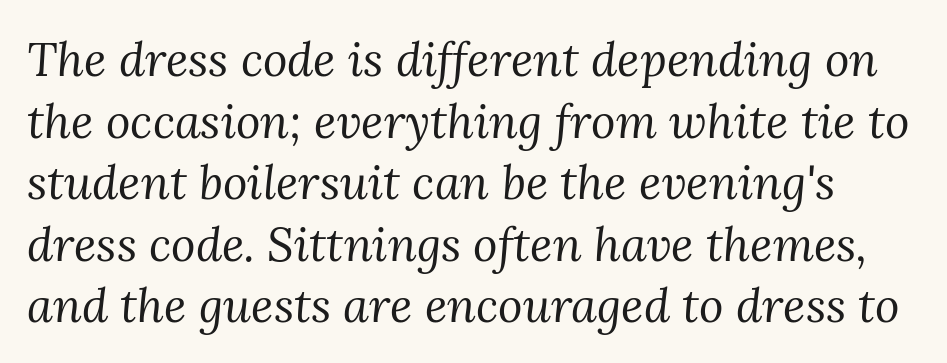
{"serif": "yes", "italic": "yes", "lean": "right", "slant_degrees": 3, "bold": "no", "weight": "regular", "width": "normal", "stroke_contrast": "medium", "x_height": "medium", "monospaced": "no", "underline": "no", "line_spacing": "normal", "line_spacing_ratio": 1.31, "letter_spacing": "normal", "letter_spacing_em": 0.0, "glyph_px": 47}
